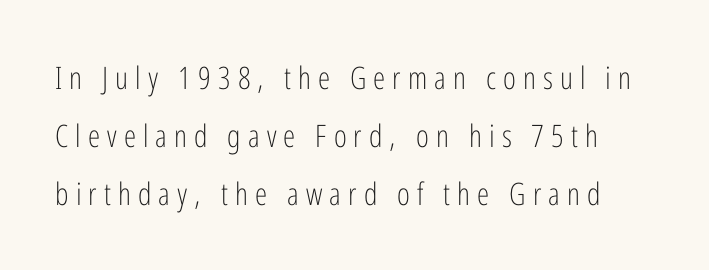
Q: Is the text bold? A: No.
Q: Is the text italic (slanted)? A: No, it is upright.
Q: Is the typeface a serif or a sans-serif typeface? A: Sans-serif.
Q: Is the text underlined? A: No.
Q: Is the spacing between letters normal or unusually wide? A: Unusually wide.
Q: Width (condensed, normal, or wide)? A: Condensed.
Q: Stroke contrast? A: Low.
Q: x-height? A: Medium.
Q: Monospaced? A: No.
